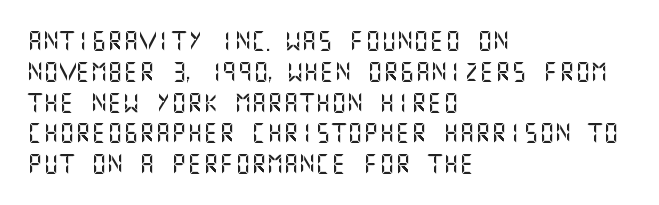
Letter spacing: default. This rendering uses left alignment, leaving the right contour irregular. The axis of the letterforms is exactly vertical. Evenly set lines give the paragraph a standard silhouette.
